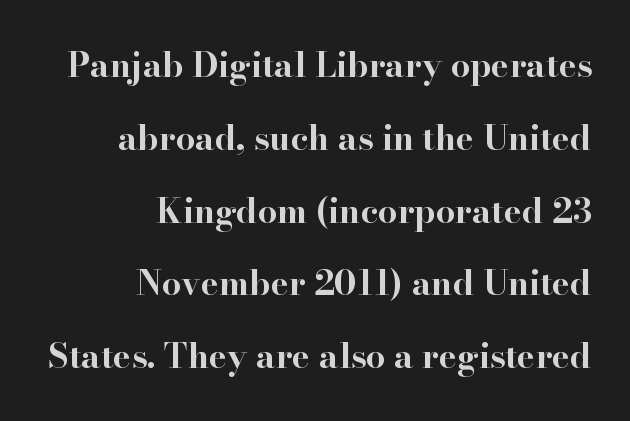
{"serif": "yes", "italic": "no", "bold": "yes", "weight": "bold", "width": "wide", "stroke_contrast": "high", "x_height": "small", "monospaced": "no", "underline": "no", "align": "right", "line_spacing": "loose", "line_spacing_ratio": 2.14, "letter_spacing": "normal", "letter_spacing_em": 0.0, "glyph_px": 34}
